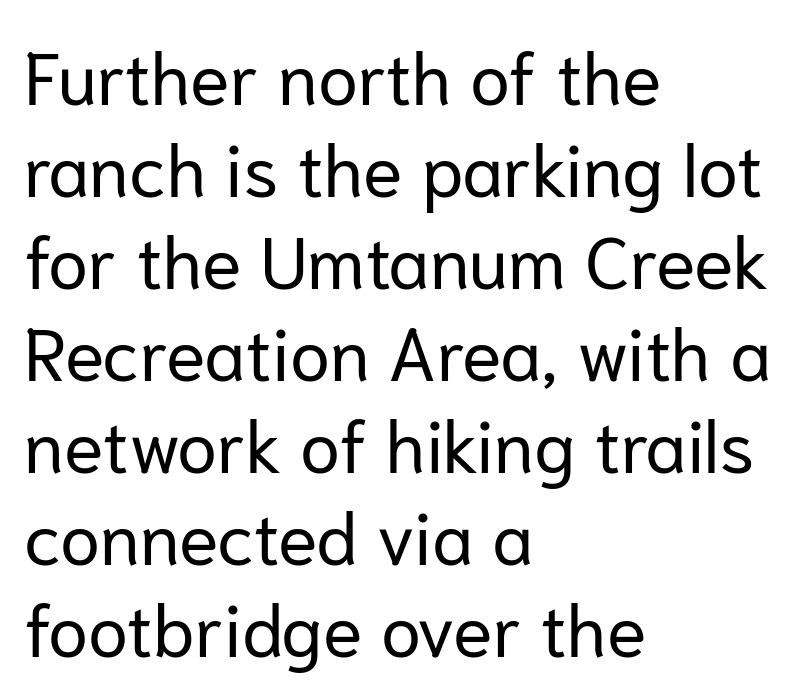
The image shows 73 px regular-weight sans-serif type, upright; set left-aligned, normal line spacing (1.26x), normal letter spacing, not underlined; low stroke contrast and a medium x-height.
